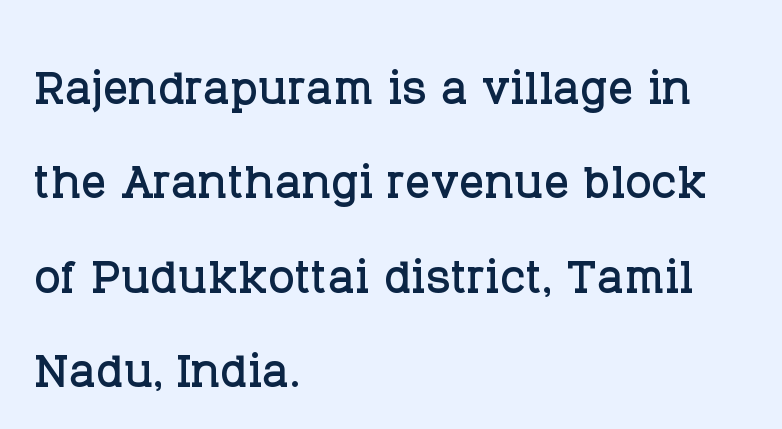
The image shows 63 px serif type, upright; set left-aligned, normal line spacing (1.5x), normal letter spacing, not underlined; low stroke contrast and a large x-height.
